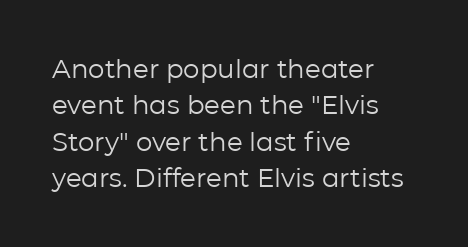
The image shows 26 px text type, upright; set left-aligned, normal line spacing (1.4x), normal letter spacing, not underlined.
